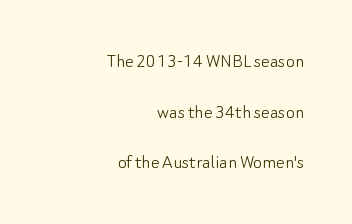
The image shows 21 px text type, upright; set right-aligned, loose line spacing (2.41x), normal letter spacing, not underlined.
